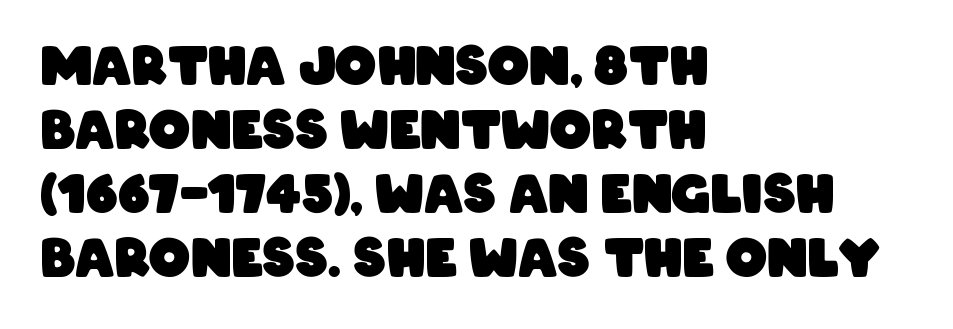
Q: Is the text bold? A: Yes.
Q: Is the typeface a serif or a sans-serif typeface? A: Sans-serif.
Q: Is the text underlined? A: No.
Q: How is the paragraph aligned? A: Left-aligned.
Q: Is the spacing between letters normal or unusually wide? A: Normal.
Q: Width (condensed, normal, or wide)? A: Condensed.
Q: Stroke contrast? A: Low.
Q: x-height? A: Large.
Q: Monospaced? A: No.
